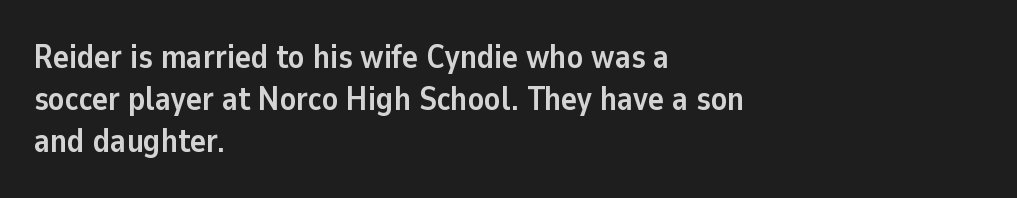
Q: Is the text bold? A: Yes.
Q: Is the text italic (slanted)? A: No, it is upright.
Q: Is the typeface a serif or a sans-serif typeface? A: Sans-serif.
Q: Is the text underlined? A: No.
Q: How is the paragraph aligned? A: Left-aligned.
Q: Is the spacing between letters normal or unusually wide? A: Normal.
Q: Is the spacing between lines tight, normal or loose? A: Normal.
Q: Width (condensed, normal, or wide)? A: Normal.
Q: Stroke contrast? A: Low.
Q: x-height? A: Medium.
Q: Monospaced? A: No.
